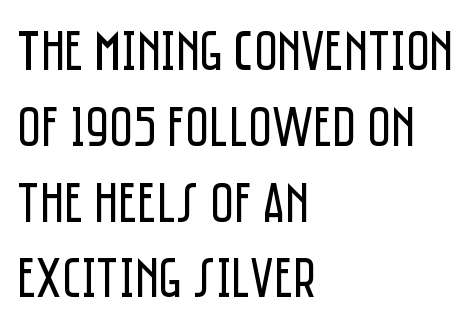
Ink coverage per letter is moderate at most. Line starts are locked; line ends wander. A typesetter would label this face a sans. The rendering uses natural spacing where letterforms have individual widths. Bare-footed words on every line. Is the letter spacing exaggerated? No — it looks like the ordinary default.
